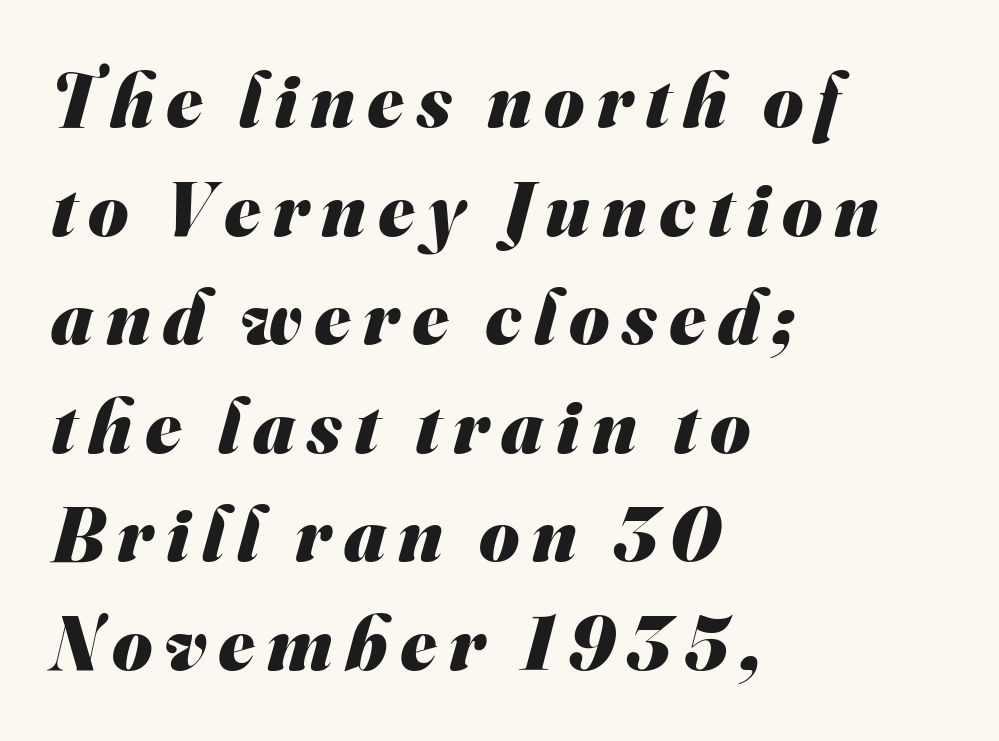
Regular leading. A bare baseline throughout the passage. These lines are rendered in a variable-pitch font. Plenty of ink on the page — the face is bold. Horizontally, the lines are justified to the leading edge only. Is this a sans? Yes — the strokes have no serifs.
